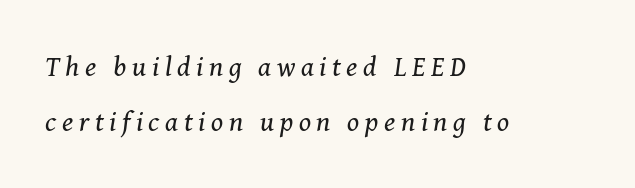
Q: Is the text bold? A: No.
Q: Is the text italic (slanted)? A: Yes, it leans right by about 8 degrees.
Q: Is the typeface a serif or a sans-serif typeface? A: Serif.
Q: Is the text underlined? A: No.
Q: How is the paragraph aligned? A: Left-aligned.
Q: Is the spacing between letters normal or unusually wide? A: Unusually wide.
Q: Is the spacing between lines tight, normal or loose? A: Loose.
Q: Width (condensed, normal, or wide)? A: Normal.
Q: Stroke contrast? A: Medium.
Q: x-height? A: Medium.
Q: Monospaced? A: No.
